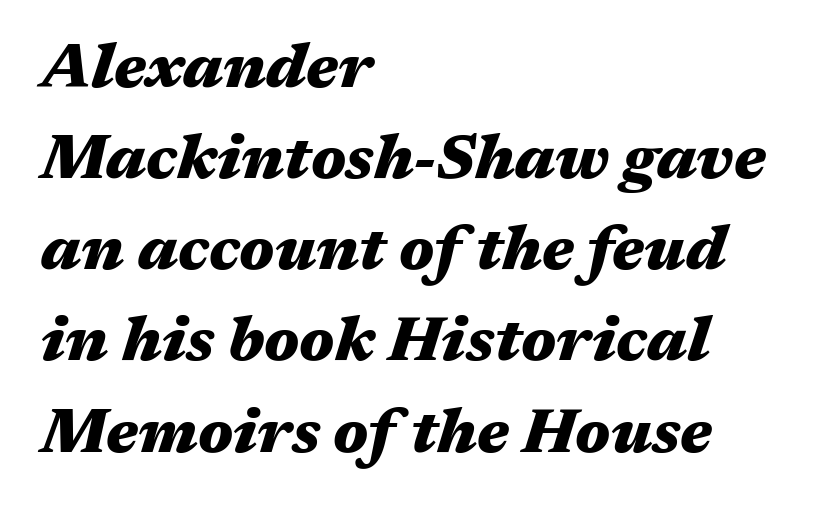
The image shows 62 px heavy, wide type, italic (leaning right); set left-aligned, normal line spacing (1.47x), normal letter spacing, not underlined; medium stroke contrast and a medium x-height.
